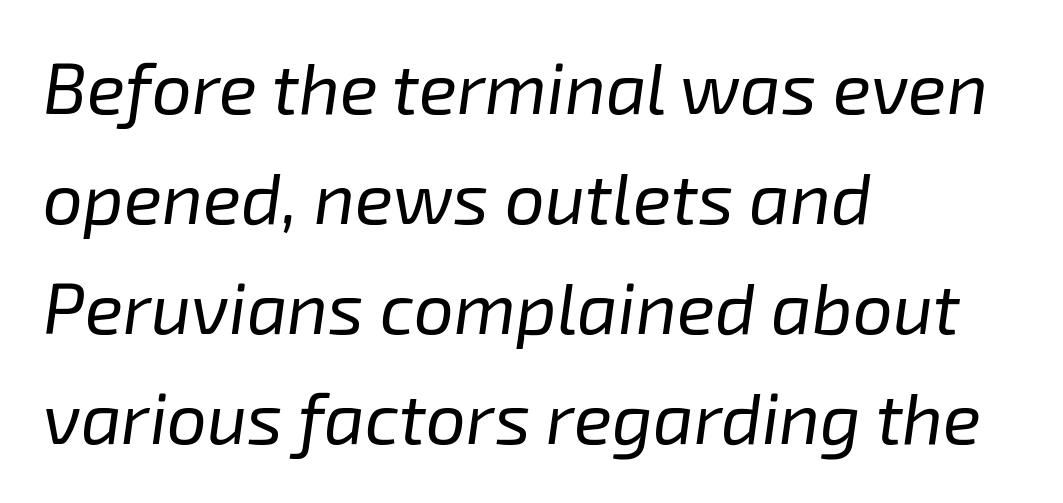
Q: Is the text bold? A: No.
Q: Is the text italic (slanted)? A: Yes, it leans right by about 8 degrees.
Q: Is the text underlined? A: No.
Q: How is the paragraph aligned? A: Left-aligned.
Q: Is the spacing between letters normal or unusually wide? A: Normal.
Q: Is the spacing between lines tight, normal or loose? A: Normal.
Q: Width (condensed, normal, or wide)? A: Normal.
Q: Stroke contrast? A: Low.
Q: x-height? A: Medium.
Q: Monospaced? A: No.
